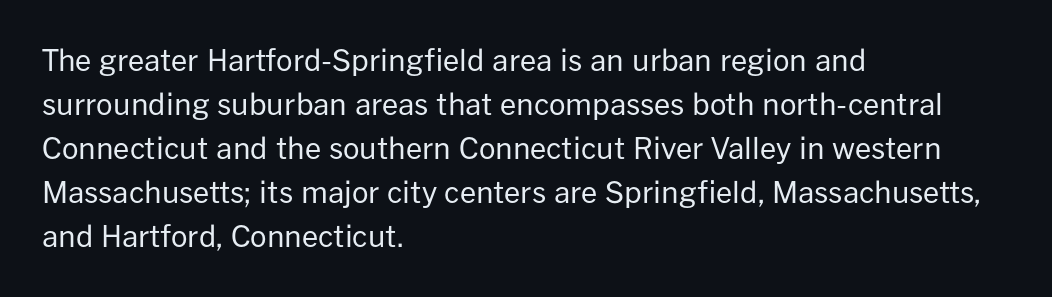
Q: Is the text bold? A: No.
Q: Is the text italic (slanted)? A: No, it is upright.
Q: Is the typeface a serif or a sans-serif typeface? A: Sans-serif.
Q: Is the text underlined? A: No.
Q: How is the paragraph aligned? A: Left-aligned.
Q: Is the spacing between letters normal or unusually wide? A: Normal.
Q: Is the spacing between lines tight, normal or loose? A: Normal.
Q: Width (condensed, normal, or wide)? A: Normal.
Q: Stroke contrast? A: Low.
Q: x-height? A: Medium.
Q: Monospaced? A: No.
